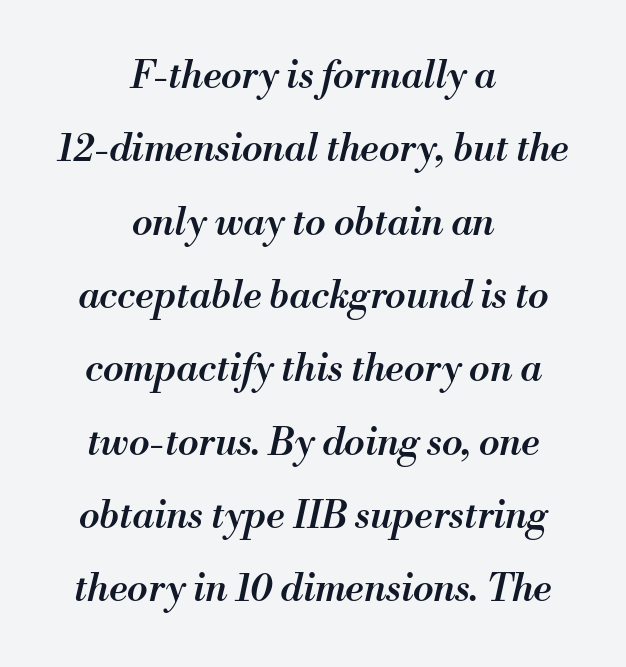
The image shows 38 px semibold type, italic (leaning right); set centered, loose line spacing (1.93x), normal letter spacing, not underlined; medium stroke contrast and a small x-height.
